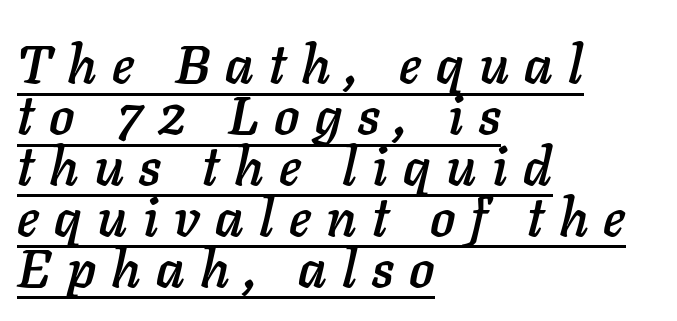
{"italic": "yes", "lean": "right", "slant_degrees": 11, "width": "normal", "stroke_contrast": "low", "x_height": "medium", "monospaced": "no", "underline": "yes", "align": "left", "line_spacing": "tight", "line_spacing_ratio": 0.96, "letter_spacing": "wide", "letter_spacing_em": 0.29, "glyph_px": 53}
